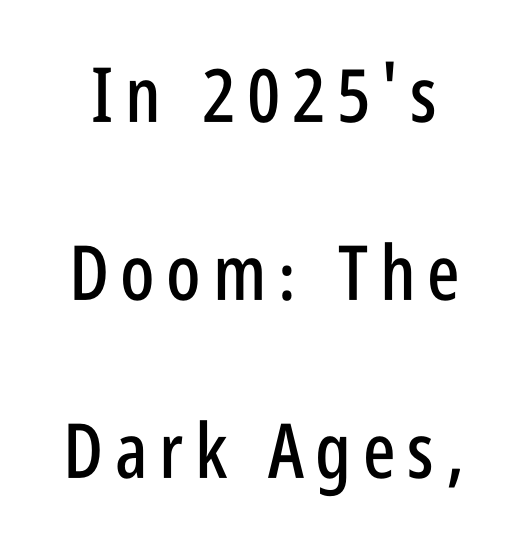
Q: Is the text italic (slanted)? A: No, it is upright.
Q: Is the typeface a serif or a sans-serif typeface? A: Sans-serif.
Q: Is the text underlined? A: No.
Q: Is the spacing between lines tight, normal or loose? A: Loose.
Q: Width (condensed, normal, or wide)? A: Condensed.
Q: Stroke contrast? A: Low.
Q: x-height? A: Large.
Q: Monospaced? A: No.
